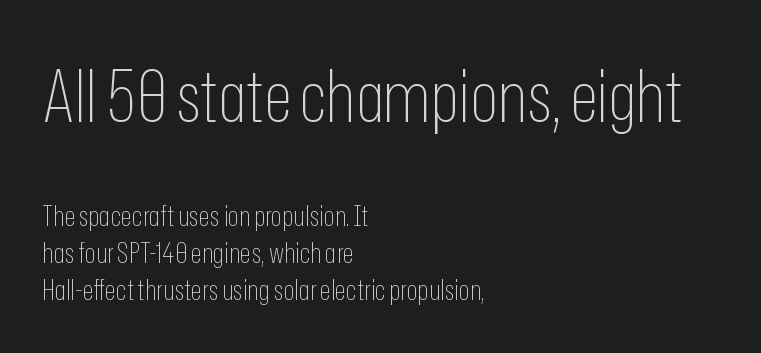
The image shows 73 px thin, condensed sans-serif type, upright; set left-aligned, normal line spacing (1.28x), normal letter spacing, not underlined; the first (top) block is 2.52x larger; low stroke contrast and a medium x-height.
